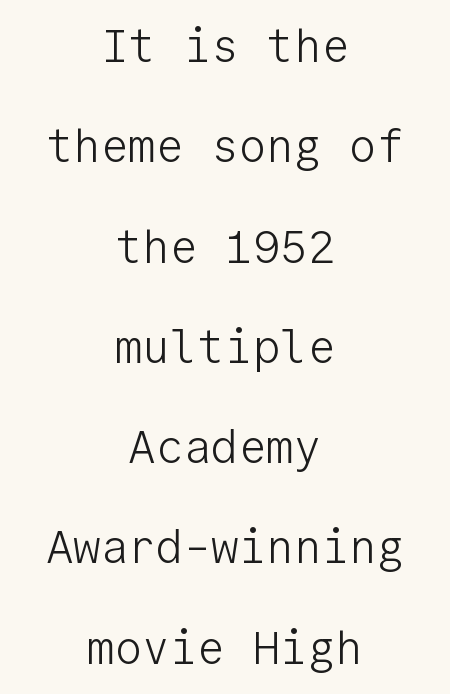
Q: Is the text bold? A: No.
Q: Is the text italic (slanted)? A: No, it is upright.
Q: Is the typeface a serif or a sans-serif typeface? A: Sans-serif.
Q: Is the text underlined? A: No.
Q: How is the paragraph aligned? A: Centered.
Q: Is the spacing between letters normal or unusually wide? A: Normal.
Q: Is the spacing between lines tight, normal or loose? A: Loose.
Q: Width (condensed, normal, or wide)? A: Normal.
Q: Stroke contrast? A: Low.
Q: x-height? A: Medium.
Q: Monospaced? A: Yes.
